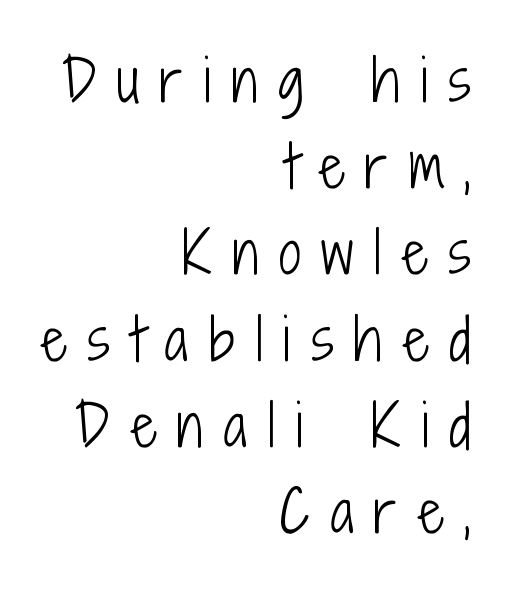
{"serif": "no", "italic": "no", "bold": "no", "weight": "light", "width": "condensed", "stroke_contrast": "low", "x_height": "medium", "monospaced": "no", "underline": "no", "align": "right", "line_spacing": "normal", "line_spacing_ratio": 1.54, "letter_spacing": "wide", "letter_spacing_em": 0.37, "glyph_px": 56}
